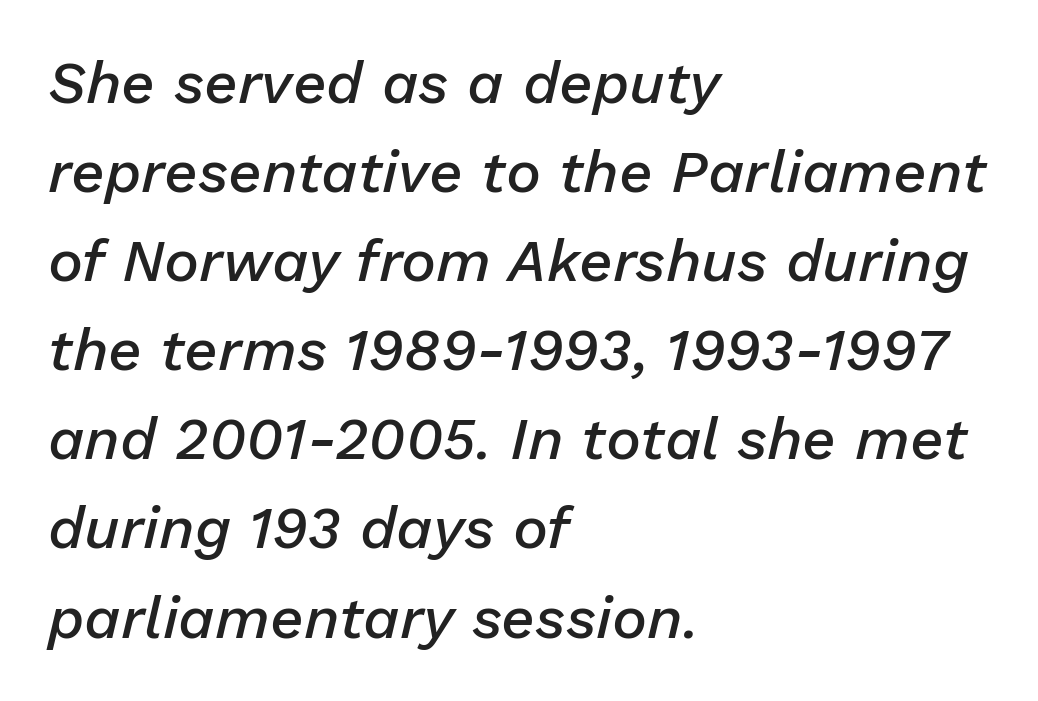
The compositor pushed each line to the left boundary. A fair bit of extra ink — the face is semibold, not bold. Look at the tracking — it's just the regular setting, nothing added. Looks like regular typesetting: each glyph gets only the width it needs. Nobody drew a line under any word here.
